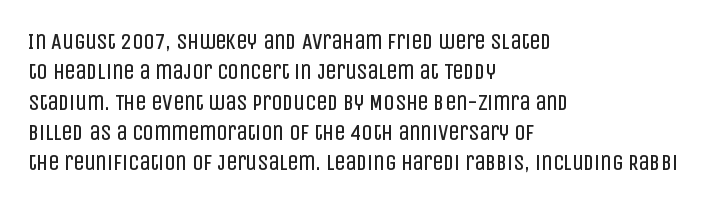
{"italic": "no", "bold": "no", "underline": "no", "align": "left", "line_spacing": "normal", "line_spacing_ratio": 1.38, "letter_spacing": "normal", "letter_spacing_em": 0.0, "glyph_px": 22}
